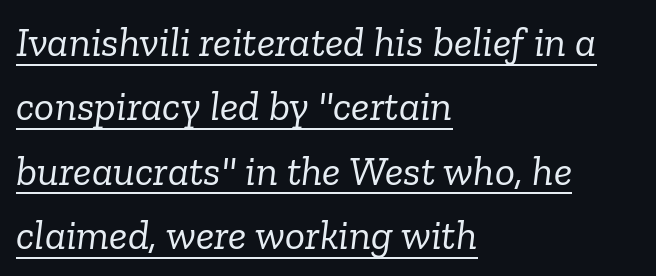
{"serif": "yes", "italic": "yes", "lean": "right", "slant_degrees": 6, "bold": "no", "weight": "light", "width": "normal", "stroke_contrast": "low", "x_height": "medium", "monospaced": "no", "underline": "yes", "align": "left", "line_spacing": "normal", "line_spacing_ratio": 1.53, "letter_spacing": "normal", "letter_spacing_em": 0.0, "glyph_px": 42}
